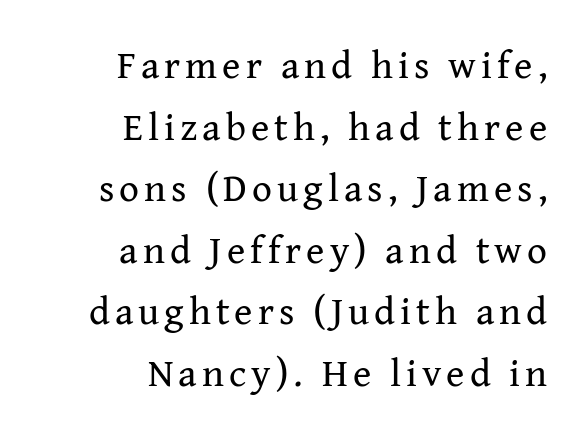
The image shows 39 px regular-weight serif type, upright; set right-aligned, normal line spacing (1.58x), not underlined; medium stroke contrast and a medium x-height.
